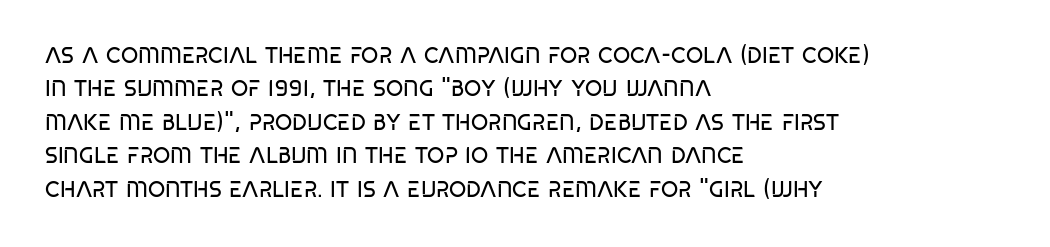
{"bold": "no", "underline": "no", "align": "left", "line_spacing": "normal", "line_spacing_ratio": 1.52, "letter_spacing": "normal", "letter_spacing_em": 0.0, "glyph_px": 22}
